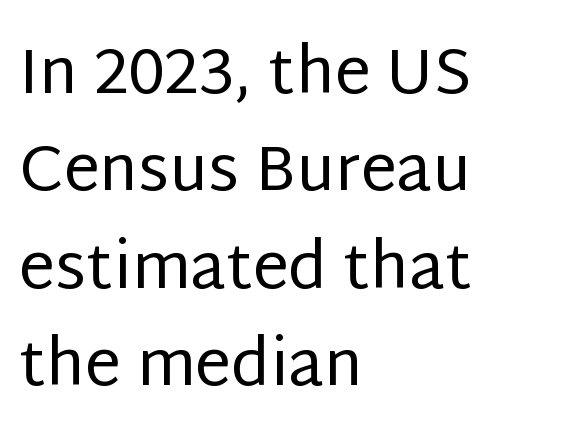
Q: Is the text bold? A: No.
Q: Is the text italic (slanted)? A: No, it is upright.
Q: Is the typeface a serif or a sans-serif typeface? A: Sans-serif.
Q: Is the text underlined? A: No.
Q: How is the paragraph aligned? A: Left-aligned.
Q: Is the spacing between letters normal or unusually wide? A: Normal.
Q: Is the spacing between lines tight, normal or loose? A: Normal.
Q: Width (condensed, normal, or wide)? A: Normal.
Q: Stroke contrast? A: Low.
Q: x-height? A: Large.
Q: Monospaced? A: No.
